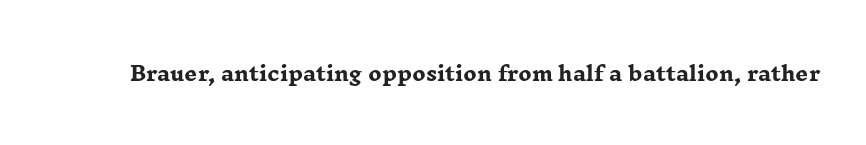
Q: Is the text bold? A: Yes.
Q: Is the text italic (slanted)? A: No, it is upright.
Q: Is the text underlined? A: No.
Q: Is the spacing between letters normal or unusually wide? A: Normal.
